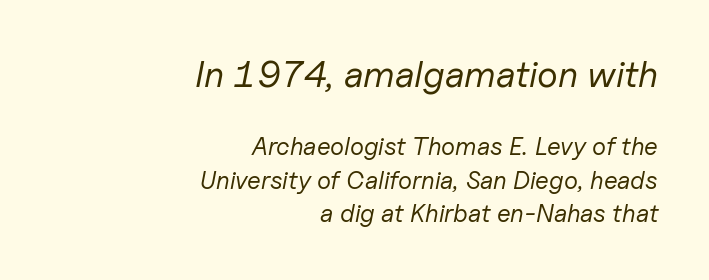
A clean baseline with only descenders dipping below it. Tall strokes in this sample are angled rather than plumb. Summary of weight: not heavy and not bold. The upper block of text is set noticeably larger than the block beneath it. The rendering keeps characters at their native spacing.
